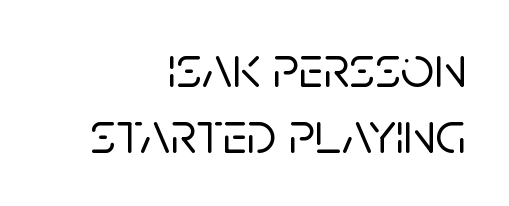
Q: Is the text italic (slanted)? A: No, it is upright.
Q: Is the typeface a serif or a sans-serif typeface? A: Sans-serif.
Q: Is the text underlined? A: No.
Q: How is the paragraph aligned? A: Right-aligned.
Q: Is the spacing between letters normal or unusually wide? A: Normal.
Q: Is the spacing between lines tight, normal or loose? A: Tight.
Q: Width (condensed, normal, or wide)? A: Normal.
Q: Stroke contrast? A: Low.
Q: x-height? A: Large.
Q: Monospaced? A: No.
